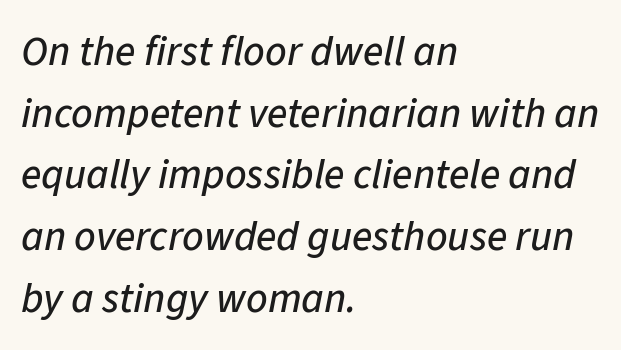
Style check: oblique. Nobody drew a line under any word here. Students, note that the glyphs here touch the page at normal intervals. Compared with a centered layout, this one pins lines to the left instead.
